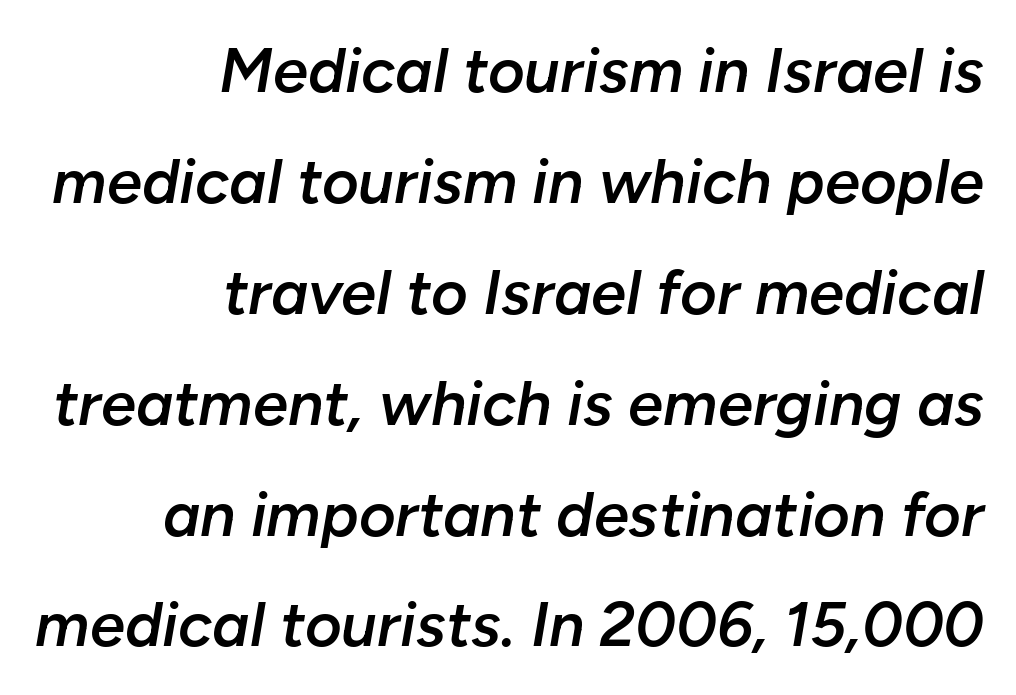
{"italic": "yes", "lean": "right", "slant_degrees": 10, "bold": "semi", "weight": "semibold", "width": "normal", "stroke_contrast": "low", "x_height": "medium", "monospaced": "no", "underline": "no", "align": "right", "line_spacing_ratio": 1.76, "letter_spacing": "normal", "letter_spacing_em": 0.0, "glyph_px": 63}
